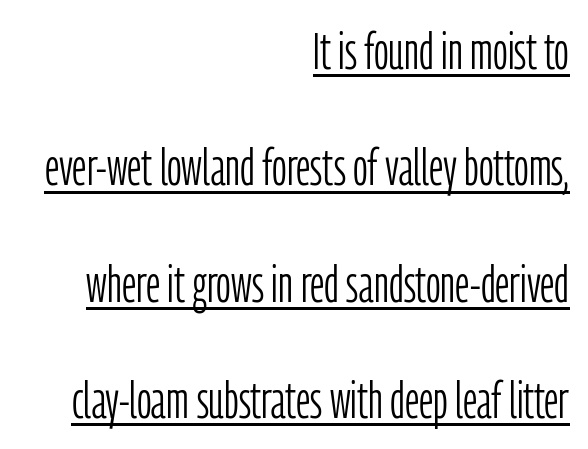
{"serif": "no", "italic": "no", "bold": "no", "weight": "light", "width": "condensed", "stroke_contrast": "low", "x_height": "medium", "monospaced": "no", "underline": "yes", "align": "right", "line_spacing": "loose", "line_spacing_ratio": 2.28, "letter_spacing": "normal", "letter_spacing_em": 0.0, "glyph_px": 51}
